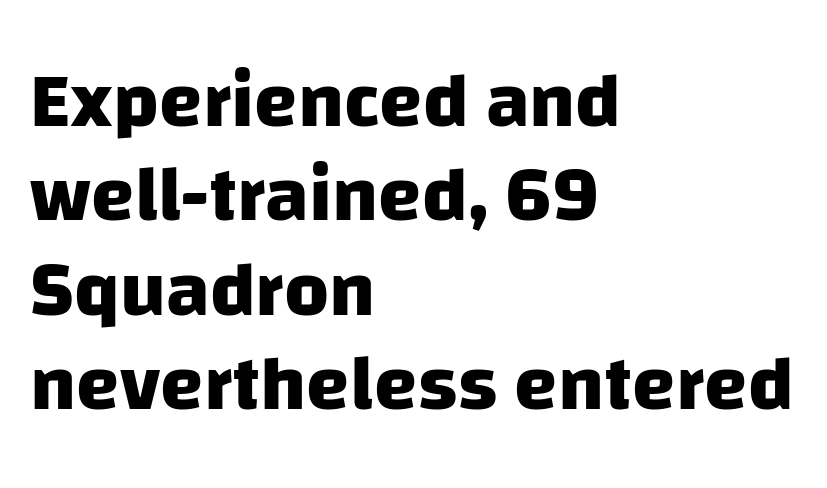
{"serif": "no", "bold": "yes", "weight": "heavy", "width": "normal", "stroke_contrast": "low", "x_height": "large", "monospaced": "no", "underline": "no", "align": "left", "line_spacing_ratio": 1.21, "letter_spacing": "normal", "letter_spacing_em": 0.0, "glyph_px": 78}
